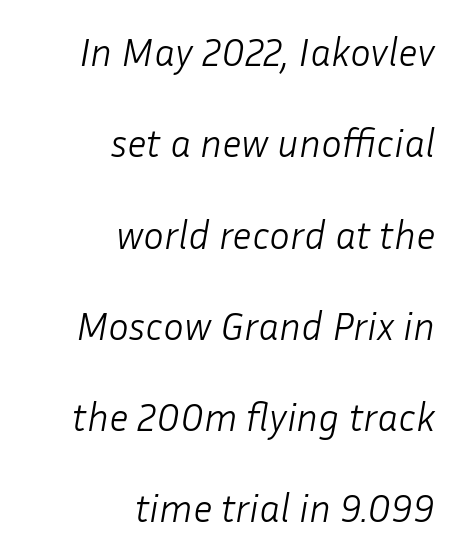
{"italic": "yes", "lean": "right", "slant_degrees": 10, "bold": "no", "weight": "light", "width": "normal", "stroke_contrast": "low", "x_height": "medium", "monospaced": "no", "underline": "no", "align": "right", "line_spacing": "loose", "line_spacing_ratio": 2.34, "letter_spacing": "normal", "letter_spacing_em": 0.0, "glyph_px": 39}
